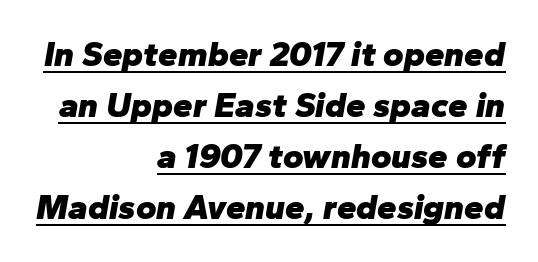
One-word summary of the alignment: right. Has an underline been added? It has. Compared with ordinary roman type, these characters are visibly tilted. Compared with typical paragraphs, the rows here are spaced about the same. How are the letters spaced? Ordinarily, with no added tracking.
